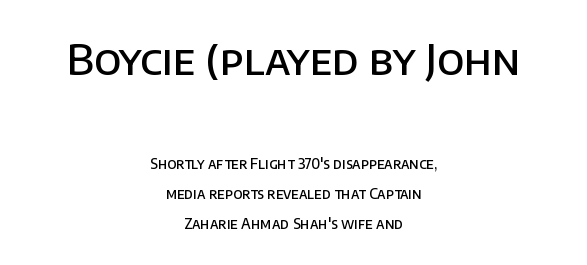
The passage shown has conventional tracking throughout. Beneath every word, the page is bare. Nothing sits at the stroke ends, so this counts as sans-serif. Which margin do the lines hug? Neither — every line sits in the middle.
